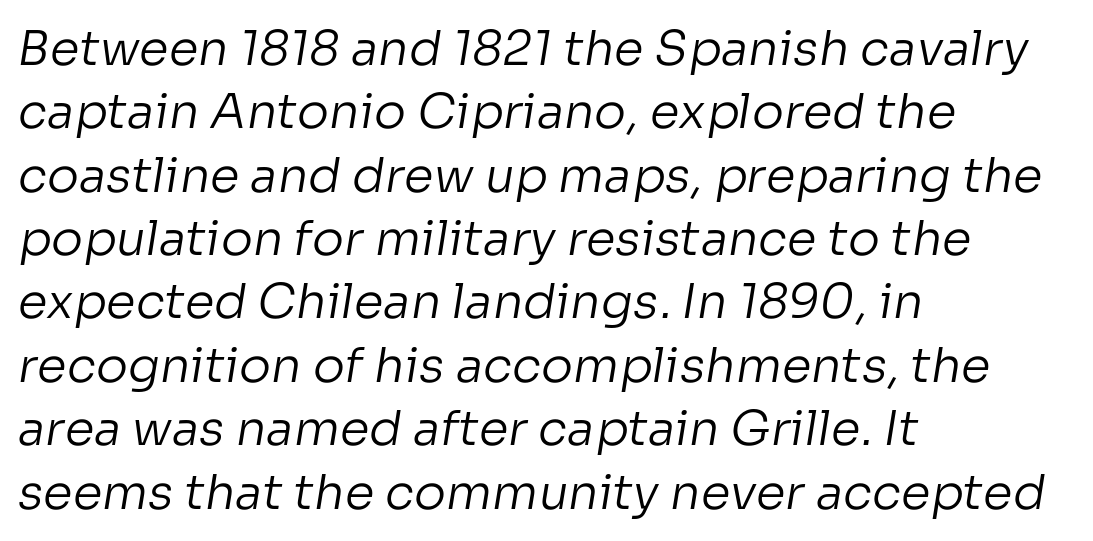
{"serif": "no", "bold": "no", "weight": "regular", "width": "normal", "stroke_contrast": "low", "x_height": "medium", "monospaced": "no", "underline": "no", "align": "left", "line_spacing": "normal", "line_spacing_ratio": 1.32, "letter_spacing": "normal", "letter_spacing_em": 0.0, "glyph_px": 48}
